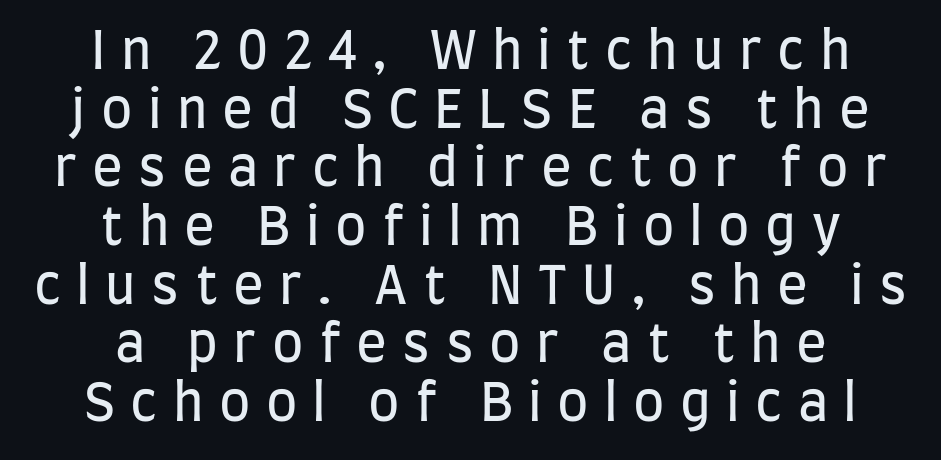
The image shows 51 px regular-weight, condensed sans-serif type, upright; set centered, tight line spacing (1.15x), unusually wide letter spacing (+0.3 em), not underlined; low stroke contrast and a large x-height.
